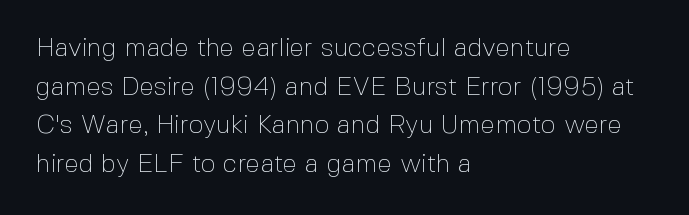
Q: Is the text bold? A: No.
Q: Is the text italic (slanted)? A: No, it is upright.
Q: Is the text underlined? A: No.
Q: How is the paragraph aligned? A: Left-aligned.
Q: Is the spacing between letters normal or unusually wide? A: Normal.
Q: Is the spacing between lines tight, normal or loose? A: Normal.
